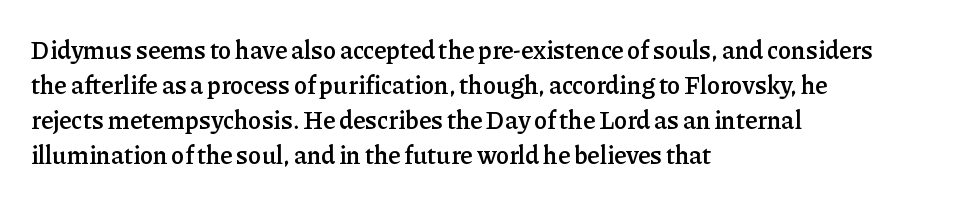
Q: Is the text bold? A: Semi-bold.
Q: Is the text italic (slanted)? A: No, it is upright.
Q: Is the text underlined? A: No.
Q: How is the paragraph aligned? A: Left-aligned.
Q: Is the spacing between letters normal or unusually wide? A: Normal.
Q: Is the spacing between lines tight, normal or loose? A: Normal.
